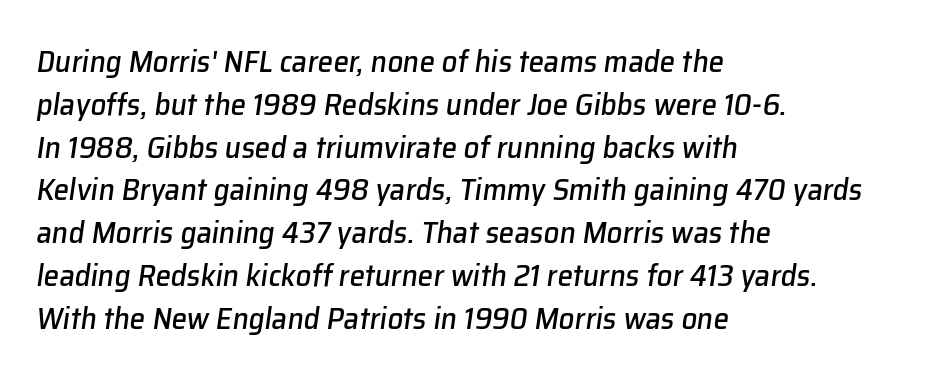
Observe the lean: these are italic letterforms. Honestly, the row spacing looks completely unremarkable. Visually the block forms a straight wall on the left and a jagged coastline on the right. The tracking reads as untouched default to a designer's eye. Do the characters align in a grid? No, the font is proportional.
